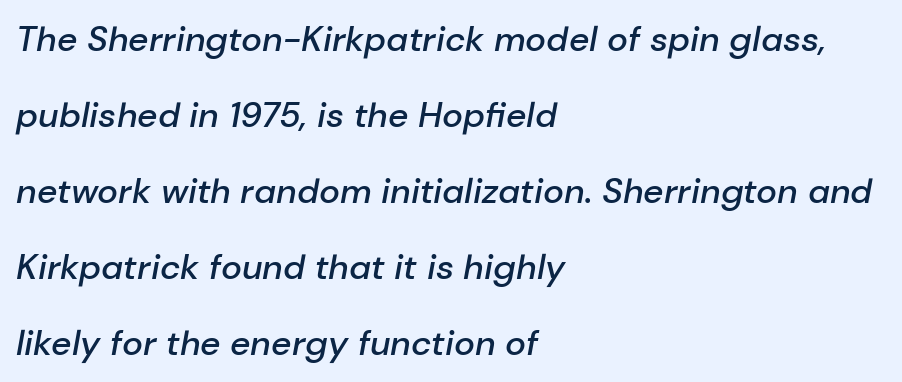
The line texture is even and compact thanks to regular tracking. Caption: multi-line text, flush left, ragged right. Semibold letterforms, between regular and bold. No word sits above an underline. Character widths vary here, with narrow letters taking less room than wide ones.
